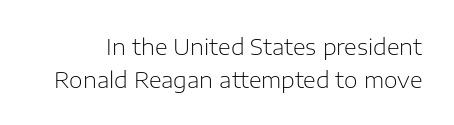
Q: Is the text bold? A: No.
Q: Is the text italic (slanted)? A: No, it is upright.
Q: Is the text underlined? A: No.
Q: Is the spacing between letters normal or unusually wide? A: Normal.
Q: Is the spacing between lines tight, normal or loose? A: Normal.
